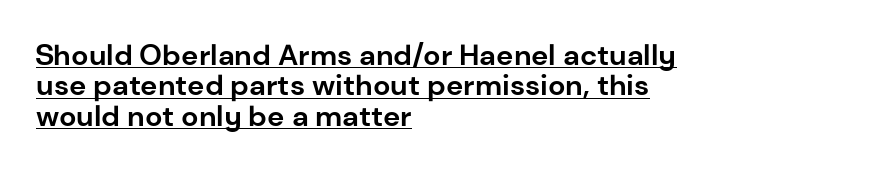
The image shows 29 px bold sans-serif type, upright; set left-aligned, tight line spacing (1.05x), normal letter spacing, underlined; low stroke contrast and a medium x-height.
